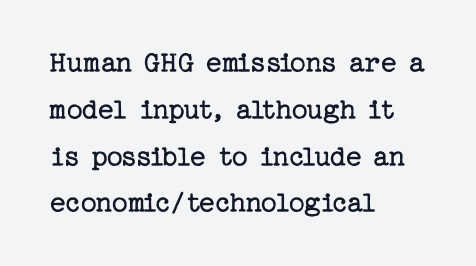
Q: Is the text bold? A: No.
Q: Is the text italic (slanted)? A: No, it is upright.
Q: Is the typeface a serif or a sans-serif typeface? A: Serif.
Q: Is the text underlined? A: No.
Q: How is the paragraph aligned? A: Left-aligned.
Q: Is the spacing between letters normal or unusually wide? A: Normal.
Q: Is the spacing between lines tight, normal or loose? A: Normal.
Q: Width (condensed, normal, or wide)? A: Normal.
Q: Stroke contrast? A: Low.
Q: x-height? A: Medium.
